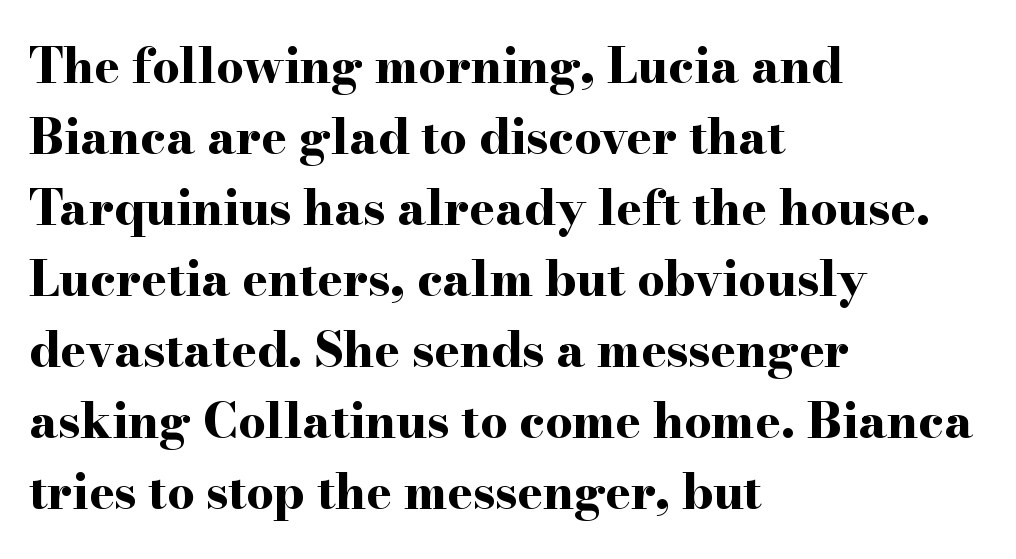
The image shows 48 px bold, wide serif type, upright; set left-aligned, normal line spacing (1.48x), normal letter spacing, not underlined; high stroke contrast and a small x-height.
